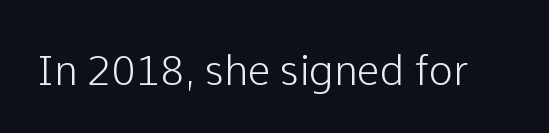
Students, note that the glyphs here touch the page at normal intervals. The gap between lines stays unmarked. The characters display no serif detailing; their extremities are plain. You could not count columns in this text — the font is proportionally spaced. Posture: straight, roman, zero tilt.
